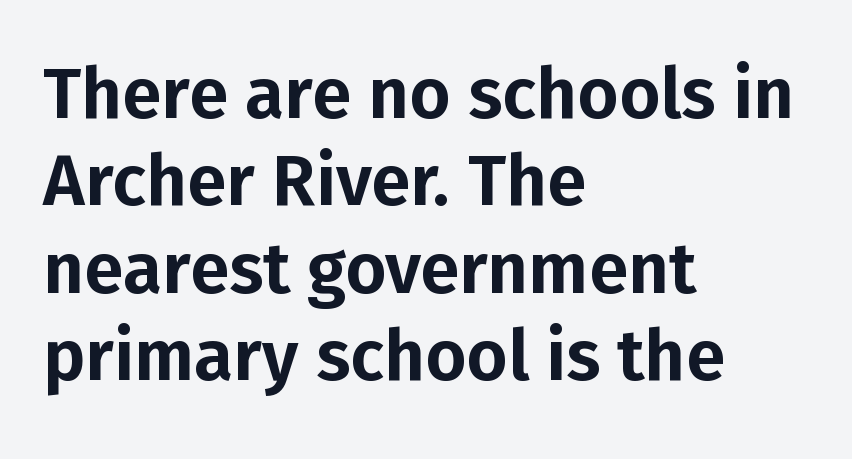
The image shows 71 px sans-serif type, upright; set left-aligned, line spacing 1.23x, normal letter spacing, not underlined; low stroke contrast and a medium x-height.
